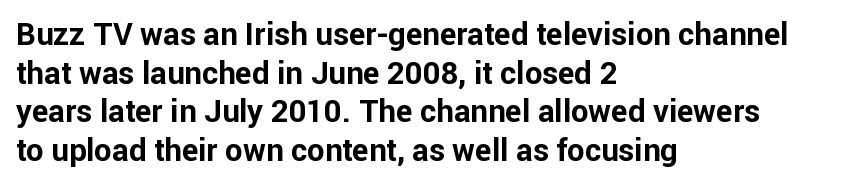
The image shows 31 px bold sans-serif type, upright; set left-aligned, normal line spacing (1.25x), normal letter spacing, not underlined; low stroke contrast and a medium x-height.
